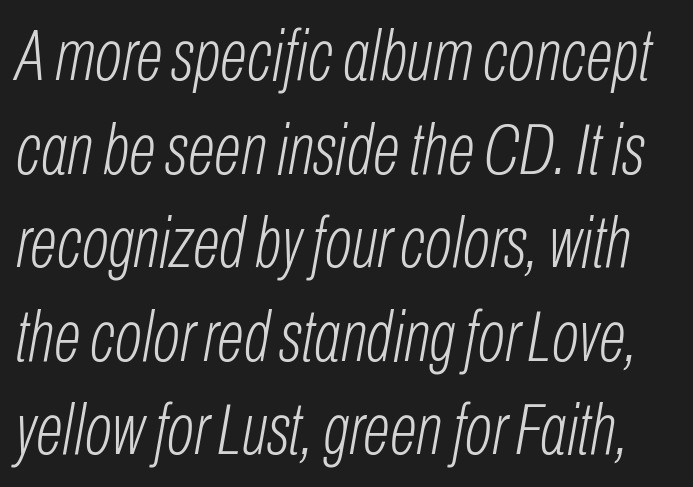
The image shows 72 px light, condensed type, italic (leaning right); set normal line spacing (1.3x), normal letter spacing, not underlined; low stroke contrast and a medium x-height.
